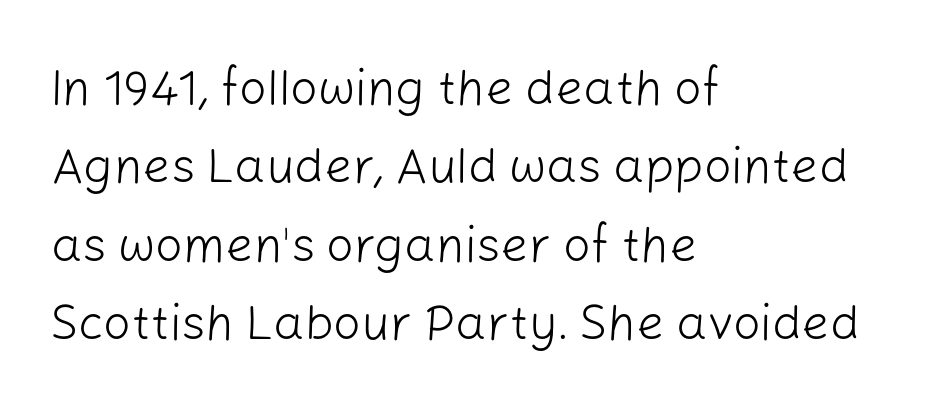
Bare-footed words on every line. Vertical spacing — default. Varying glyph widths throughout — classic text-font behaviour. This sample uses an upright cut, with every glyph sitting square on the baseline. No heavy texture on the line: the type isn't bold.
